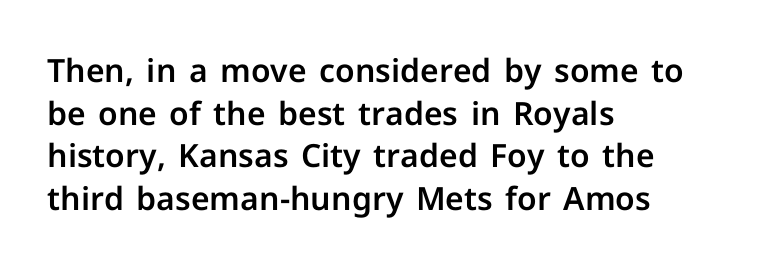
{"serif": "no", "italic": "no", "width": "normal", "stroke_contrast": "low", "x_height": "medium", "monospaced": "no", "underline": "no", "align": "left", "line_spacing": "normal", "line_spacing_ratio": 1.33, "letter_spacing": "normal", "letter_spacing_em": 0.0, "glyph_px": 32}
